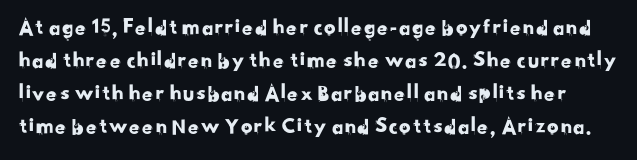
Here the glyphs are tracked normally, forming tight word shapes. Anything drawn beneath the words? Only blank space. One glance says typical: line gaps are just what's usual.
